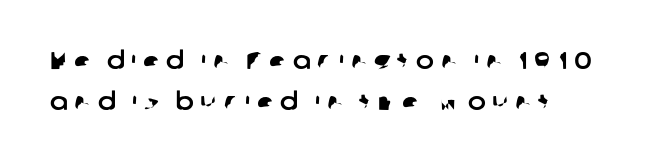
The image shows 24 px text type; set left-aligned, line spacing 1.72x, unusually wide letter spacing (+0.28 em), not underlined.
